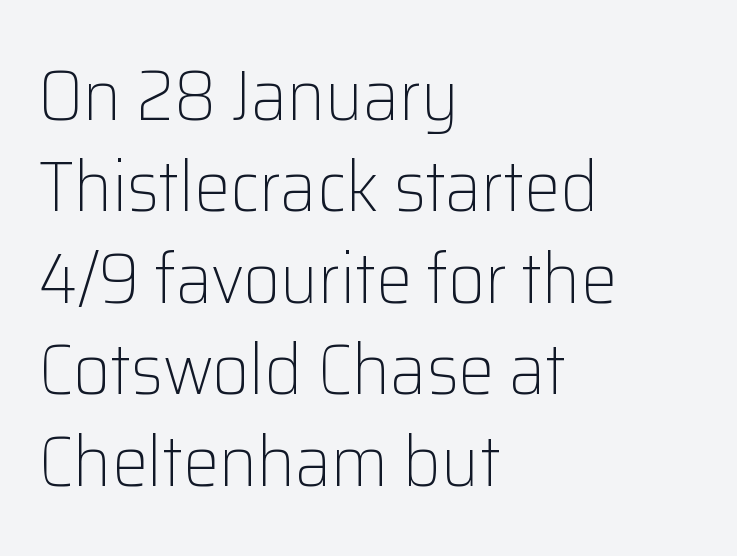
{"serif": "no", "italic": "no", "bold": "no", "weight": "light", "width": "normal", "stroke_contrast": "low", "x_height": "medium", "monospaced": "no", "underline": "no", "align": "left", "line_spacing": "normal", "line_spacing_ratio": 1.27, "letter_spacing": "normal", "letter_spacing_em": 0.0, "glyph_px": 72}
